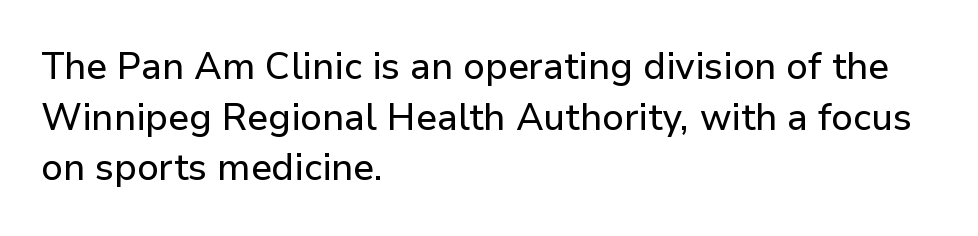
Descender tails drop into unmarked territory. If you drew a ruler down the left edge, every line would touch it. You could not count columns in this text — the font is proportionally spaced. The letters stand upright; this is a roman face.
